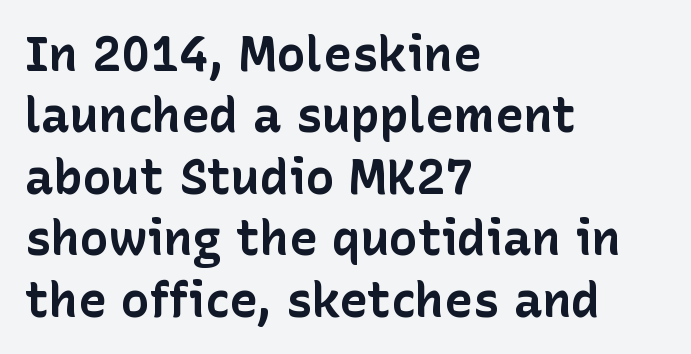
The image shows 48 px bold sans-serif type, upright; set left-aligned, normal line spacing (1.28x), normal letter spacing, not underlined; low stroke contrast and a medium x-height.
